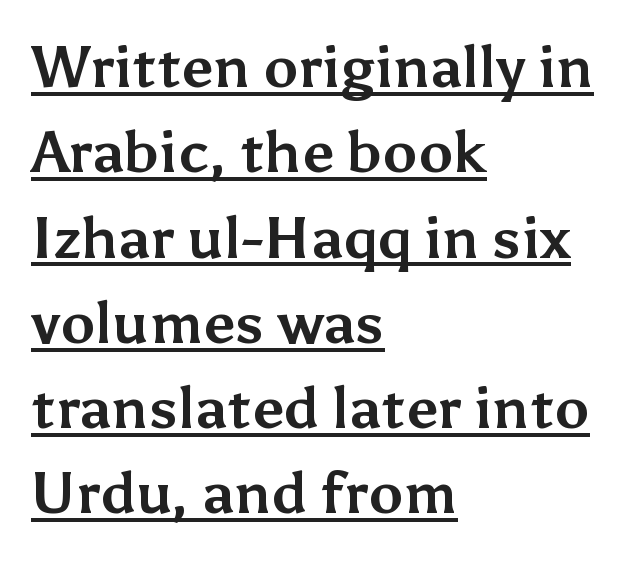
Q: Is the text bold? A: Yes.
Q: Is the text italic (slanted)? A: No, it is upright.
Q: Is the typeface a serif or a sans-serif typeface? A: Sans-serif.
Q: Is the text underlined? A: Yes.
Q: How is the paragraph aligned? A: Left-aligned.
Q: Is the spacing between letters normal or unusually wide? A: Normal.
Q: Is the spacing between lines tight, normal or loose? A: Normal.
Q: Width (condensed, normal, or wide)? A: Normal.
Q: Stroke contrast? A: Medium.
Q: x-height? A: Medium.
Q: Monospaced? A: No.
